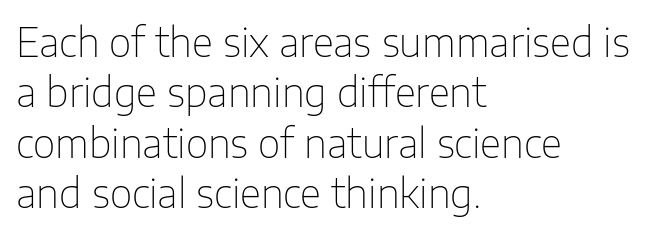
Q: Is the text bold? A: No.
Q: Is the text italic (slanted)? A: No, it is upright.
Q: Is the typeface a serif or a sans-serif typeface? A: Sans-serif.
Q: Is the text underlined? A: No.
Q: How is the paragraph aligned? A: Left-aligned.
Q: Is the spacing between letters normal or unusually wide? A: Normal.
Q: Is the spacing between lines tight, normal or loose? A: Normal.
Q: Width (condensed, normal, or wide)? A: Normal.
Q: Stroke contrast? A: Low.
Q: x-height? A: Medium.
Q: Monospaced? A: No.
